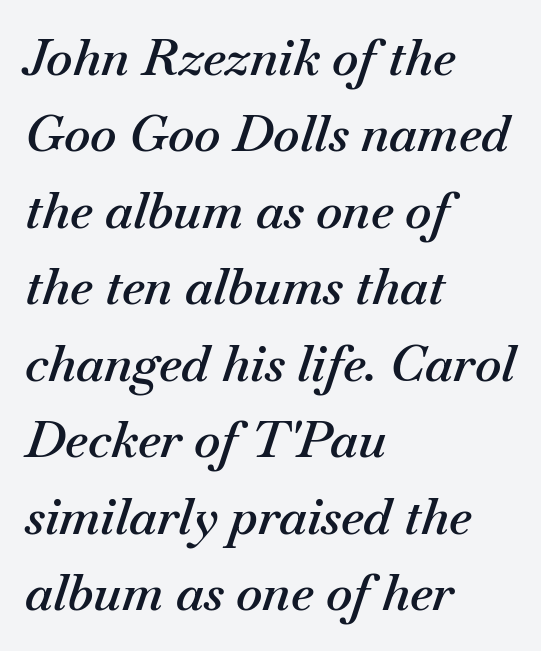
The image shows 50 px semibold type, italic (leaning right); set left-aligned, normal line spacing (1.53x), normal letter spacing, not underlined; medium stroke contrast and a small x-height.
